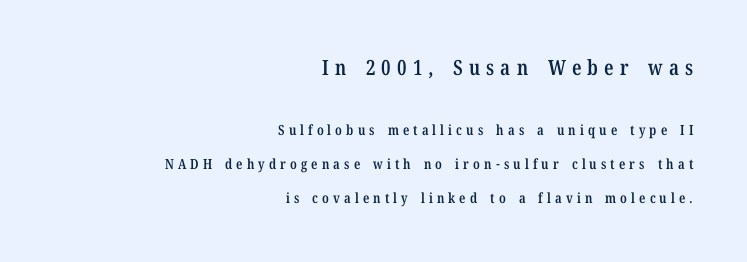
Q: Is the text bold? A: Semi-bold.
Q: Is the text italic (slanted)? A: No, it is upright.
Q: Is the text underlined? A: No.
Q: How is the paragraph aligned? A: Right-aligned.
Q: Is the spacing between letters normal or unusually wide? A: Unusually wide.
Q: Is the spacing between lines tight, normal or loose? A: Loose.
Q: Which block of text is set in a larger size, the first (top) or the second (bottom)? A: The first (top) one.
